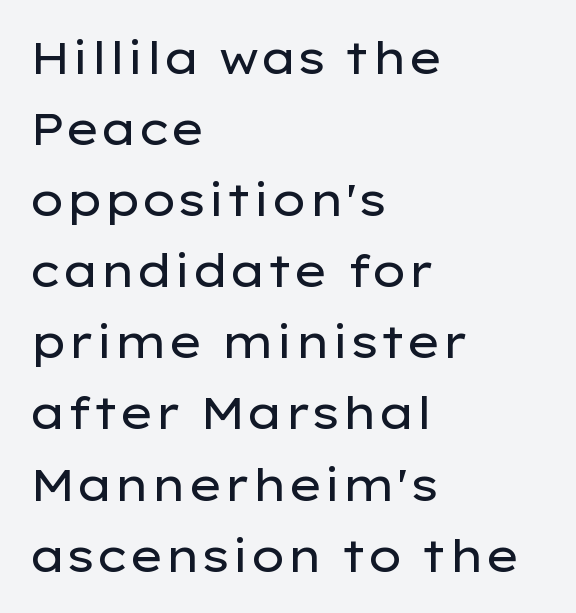
The vertical gap from one line to the next is medium. Stroke thickness stays within the range of a standard reading face or lighter. Horizontal alignment here is leftward, the default for most running prose. This rendering features lettering with no underline.
